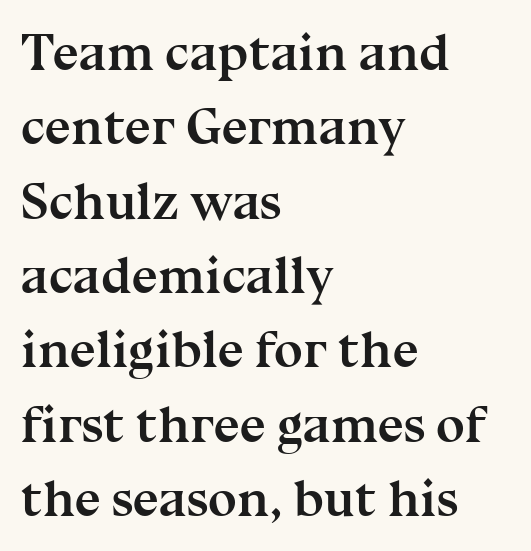
Q: Is the text bold? A: Yes.
Q: Is the text italic (slanted)? A: No, it is upright.
Q: Is the typeface a serif or a sans-serif typeface? A: Serif.
Q: Is the text underlined? A: No.
Q: How is the paragraph aligned? A: Left-aligned.
Q: Is the spacing between letters normal or unusually wide? A: Normal.
Q: Is the spacing between lines tight, normal or loose? A: Normal.
Q: Width (condensed, normal, or wide)? A: Normal.
Q: Stroke contrast? A: Medium.
Q: x-height? A: Medium.
Q: Monospaced? A: No.
